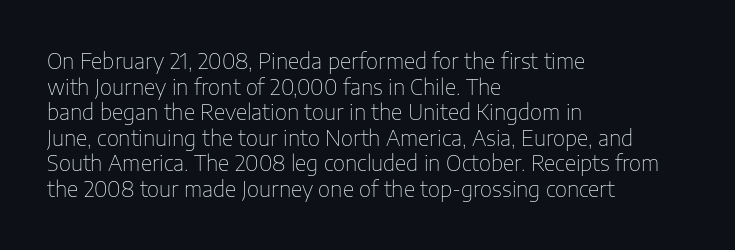
{"italic": "no", "bold": "no", "underline": "no", "align": "left", "line_spacing_ratio": 1.22, "letter_spacing": "normal", "letter_spacing_em": 0.0, "glyph_px": 21}
